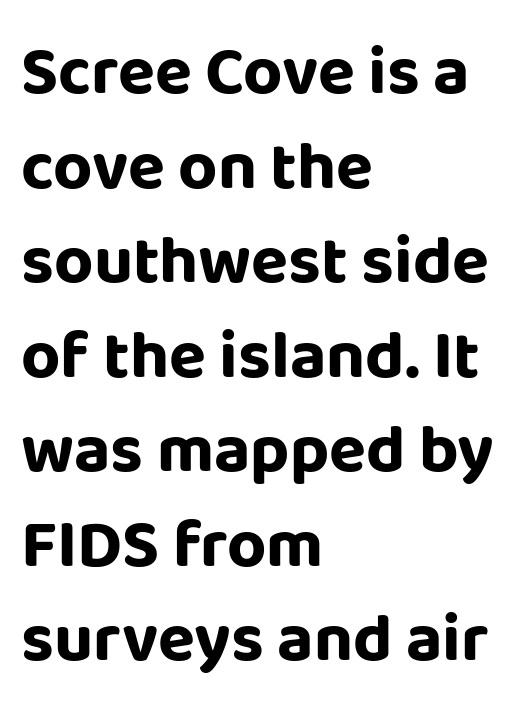
Words float on clear page, feet unadorned. Is this a sans? Yes — the strokes have no serifs. All the whitespace from short lines collects on the right. In terms of posture, this sample is upright.
